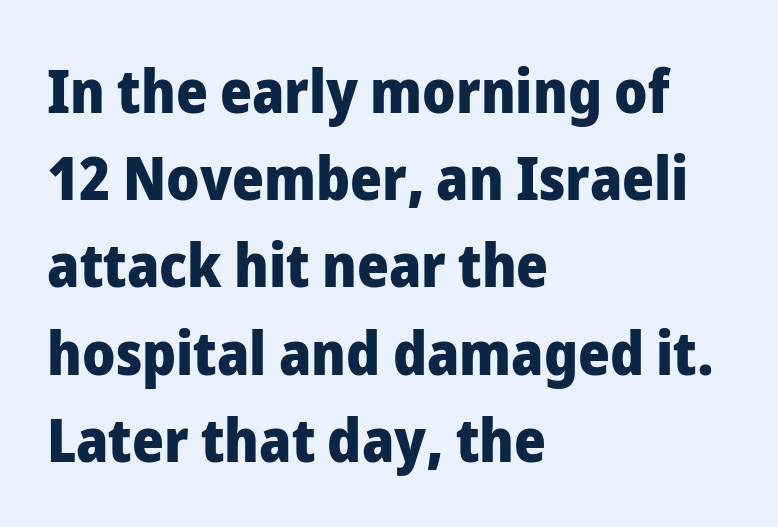
The baseline area is clear. The rendering shows plain stroke endings on the letterforms — a sans-serif design. The compositor pushed each line to the left boundary. This block has exactly the height ordinary leading produces. This sample has the flowing, uneven cadence of proportional lettering.
